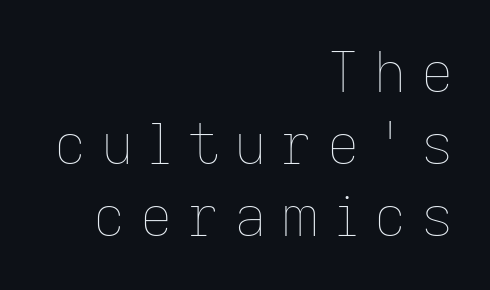
The image shows 56 px thin type, upright; set right-aligned, normal line spacing (1.29x), unusually wide letter spacing (+0.26 em), not underlined; low stroke contrast and a medium x-height.
